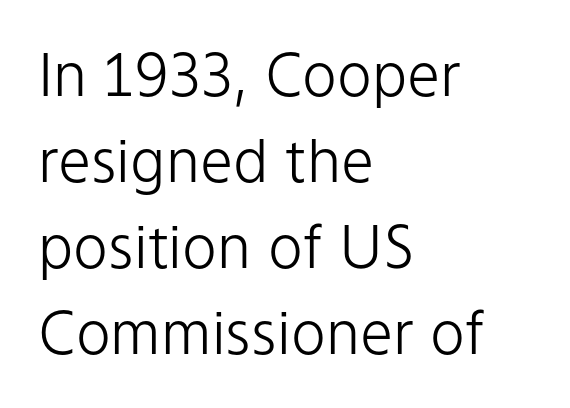
The image shows 59 px light sans-serif type, upright; set left-aligned, normal line spacing (1.46x), normal letter spacing, not underlined; low stroke contrast and a medium x-height.
